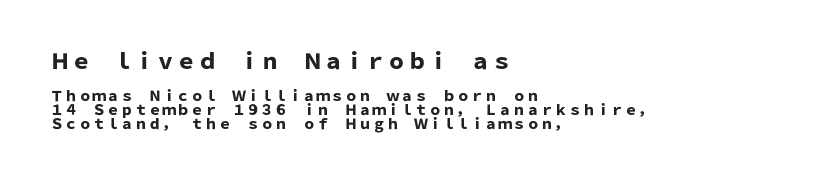
The emphasis by scale lands on block number one, above. These lines were composed using upright roman letters. Spacing between characters is what you'd get straight out of the box. The foot of each line stays bare and open.
